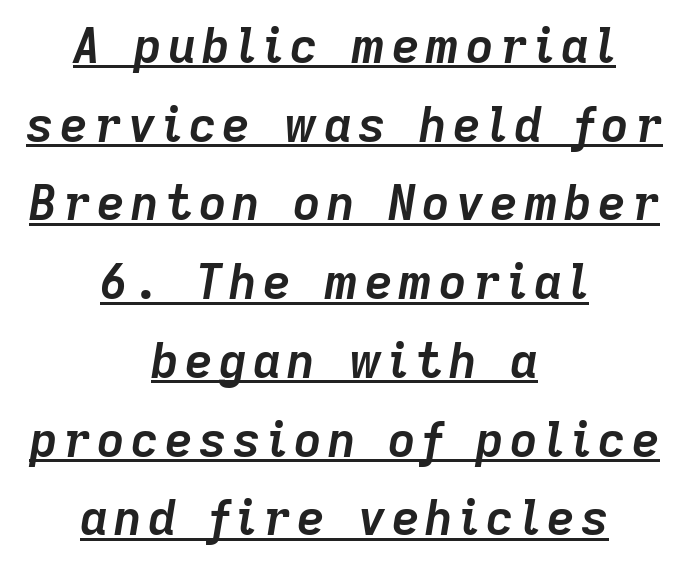
Q: Is the text bold? A: Yes.
Q: Is the text italic (slanted)? A: Yes, it leans right by about 9 degrees.
Q: Is the text underlined? A: Yes.
Q: How is the paragraph aligned? A: Centered.
Q: Is the spacing between lines tight, normal or loose? A: Normal.
Q: Width (condensed, normal, or wide)? A: Normal.
Q: Stroke contrast? A: Low.
Q: x-height? A: Medium.
Q: Monospaced? A: No.
